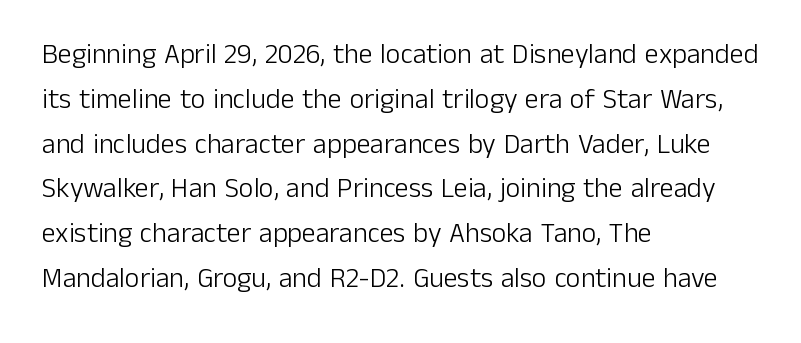
Q: Is the text bold? A: No.
Q: Is the text italic (slanted)? A: No, it is upright.
Q: Is the typeface a serif or a sans-serif typeface? A: Sans-serif.
Q: Is the text underlined? A: No.
Q: How is the paragraph aligned? A: Left-aligned.
Q: Is the spacing between letters normal or unusually wide? A: Normal.
Q: Is the spacing between lines tight, normal or loose? A: Normal.
Q: Width (condensed, normal, or wide)? A: Normal.
Q: Stroke contrast? A: Low.
Q: x-height? A: Medium.
Q: Monospaced? A: No.
